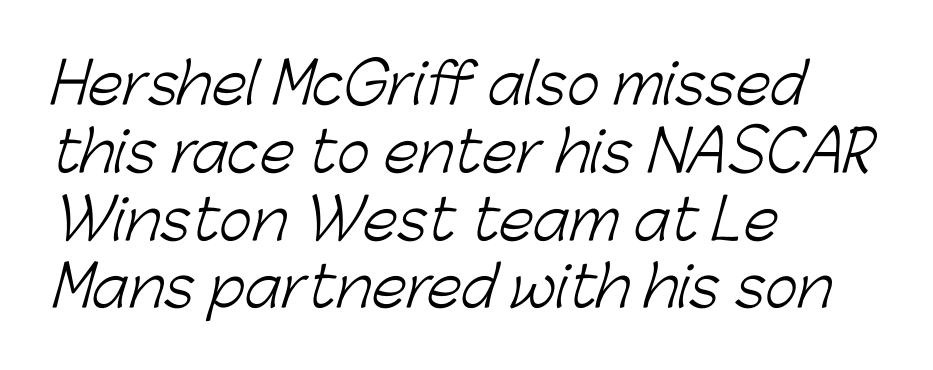
The image shows 56 px light sans-serif type; set left-aligned, line spacing 1.21x, normal letter spacing, not underlined; low stroke contrast and a medium x-height.
